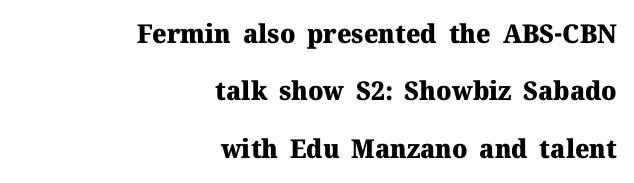
The paragraph shown leans on its right margin. The passage shown is emphatically bold. Nothing unusual about the tracking: characters are spaced as the font intends. The specimen omits any rule beneath the text block's lines.
